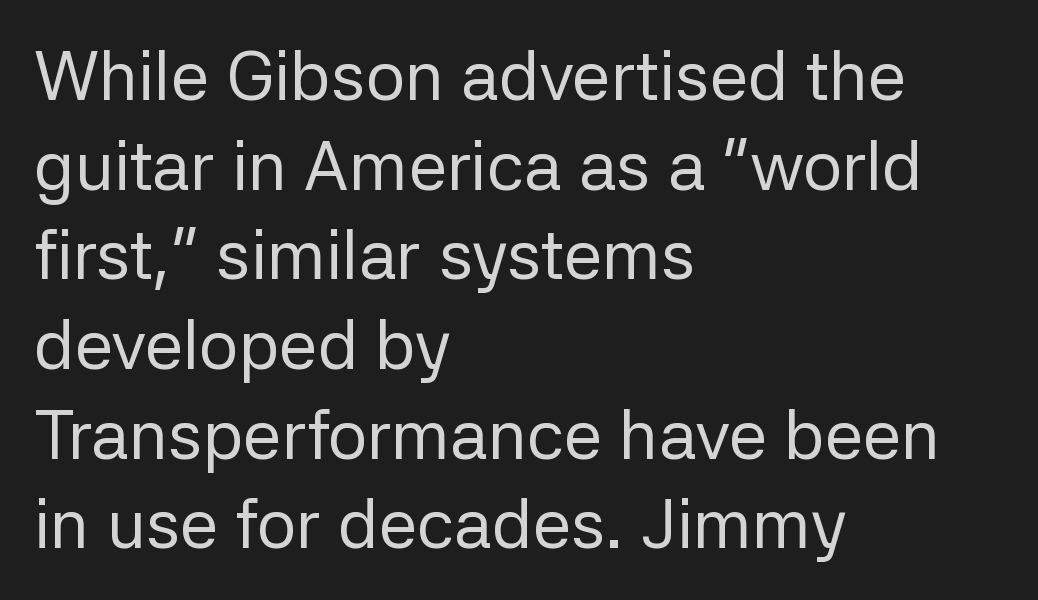
The weight tops out at a normal text grade. Spacing between characters is what you'd get straight out of the box. Each letter's strokes conclude bluntly, with no projecting serifs. The rendering uses a moderate line-height, typical for paragraphs. The lines in this sample share a left origin and differ only in where they stop. Looks like regular typesetting: each glyph gets only the width it needs.
